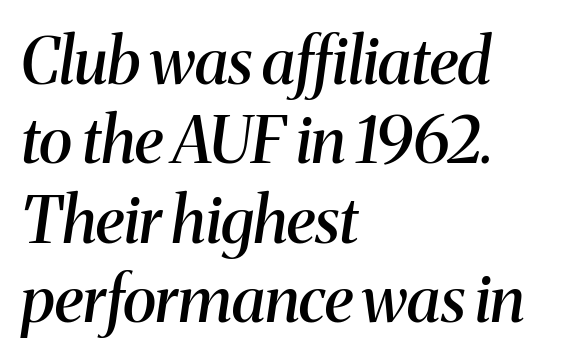
The image shows 64 px semibold serif type, italic (leaning right); set left-aligned, line spacing 1.24x, normal letter spacing, not underlined; medium stroke contrast and a medium x-height.
